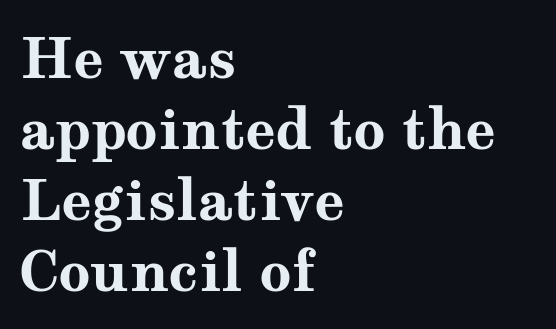
{"serif": "yes", "italic": "no", "bold": "yes", "weight": "bold", "width": "wide", "stroke_contrast": "medium", "x_height": "medium", "monospaced": "no", "underline": "no", "align": "left", "line_spacing": "normal", "line_spacing_ratio": 1.27, "letter_spacing": "normal", "letter_spacing_em": 0.0, "glyph_px": 56}
